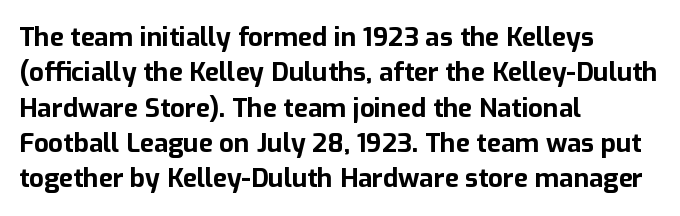
Normally led — the rows are evenly, conventionally spaced. A roman cut, with each character standing at attention. The gaps between neighbouring characters are ordinary and unremarkable. The words here are not underlined. Left-aligned paragraph, ragged on the right. The typesetting leans heavy: a genuine bold.
